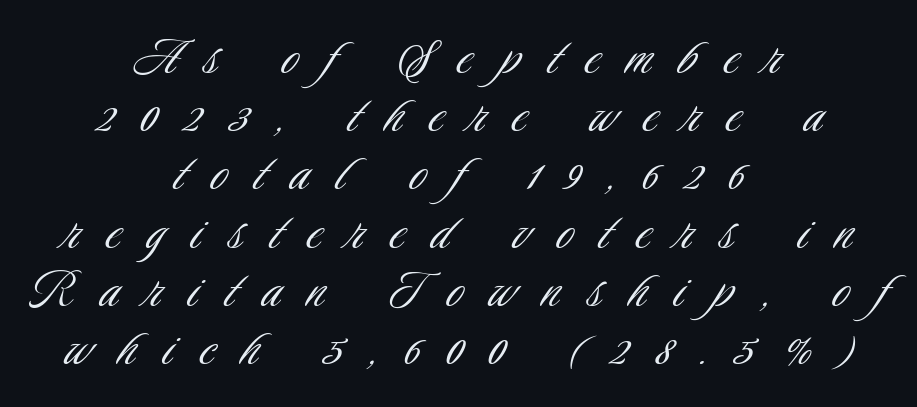
Q: Is the text bold? A: No.
Q: Is the text italic (slanted)? A: Yes.
Q: Is the typeface a serif or a sans-serif typeface? A: Sans-serif.
Q: Is the text underlined? A: No.
Q: How is the paragraph aligned? A: Centered.
Q: Is the spacing between letters normal or unusually wide? A: Unusually wide.
Q: Is the spacing between lines tight, normal or loose? A: Tight.
Q: Width (condensed, normal, or wide)? A: Condensed.
Q: Stroke contrast? A: Low.
Q: x-height? A: Small.
Q: Monospaced? A: No.
